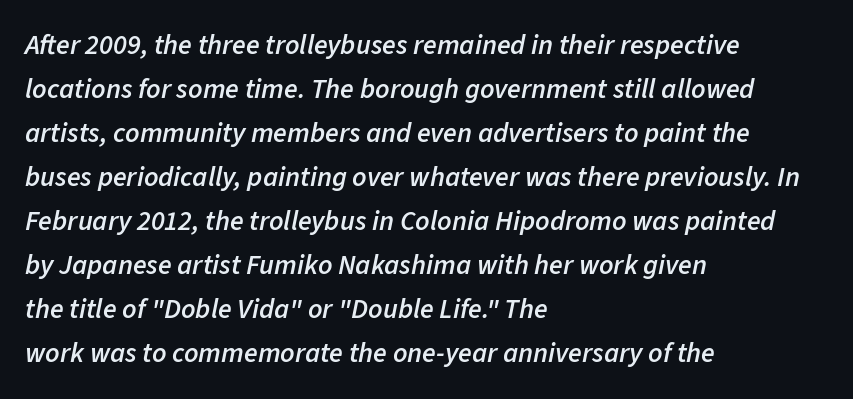
The image shows 28 px semibold type, italic (leaning right); set left-aligned, normal line spacing (1.57x), normal letter spacing, not underlined; low stroke contrast and a medium x-height.
